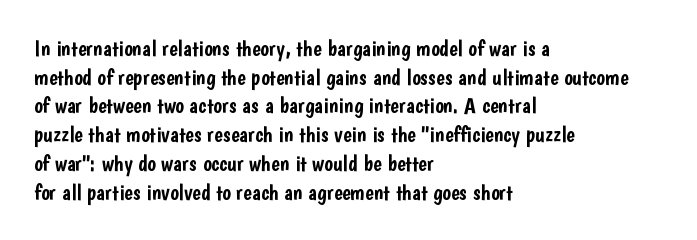
Q: Is the text italic (slanted)? A: No, it is upright.
Q: Is the text underlined? A: No.
Q: How is the paragraph aligned? A: Left-aligned.
Q: Is the spacing between letters normal or unusually wide? A: Normal.
Q: Is the spacing between lines tight, normal or loose? A: Normal.
